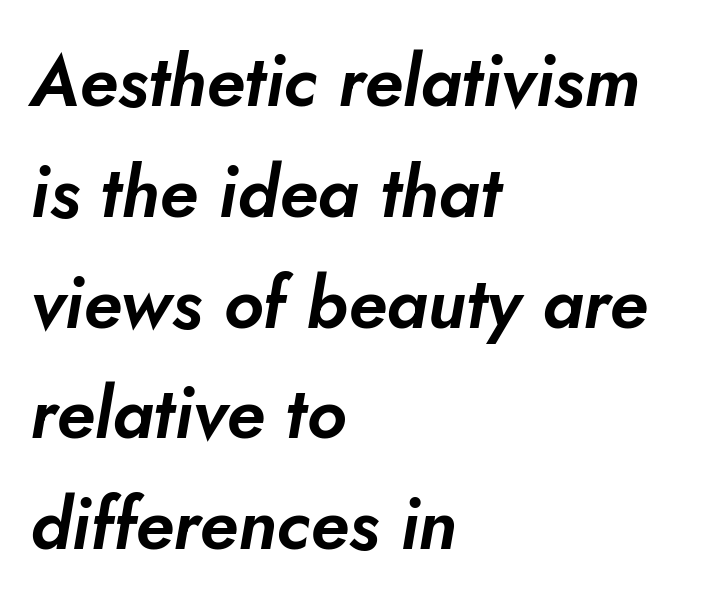
The image shows 71 px text type, italic (leaning right); set left-aligned, normal line spacing (1.56x), normal letter spacing, not underlined; low stroke contrast and a small x-height.
